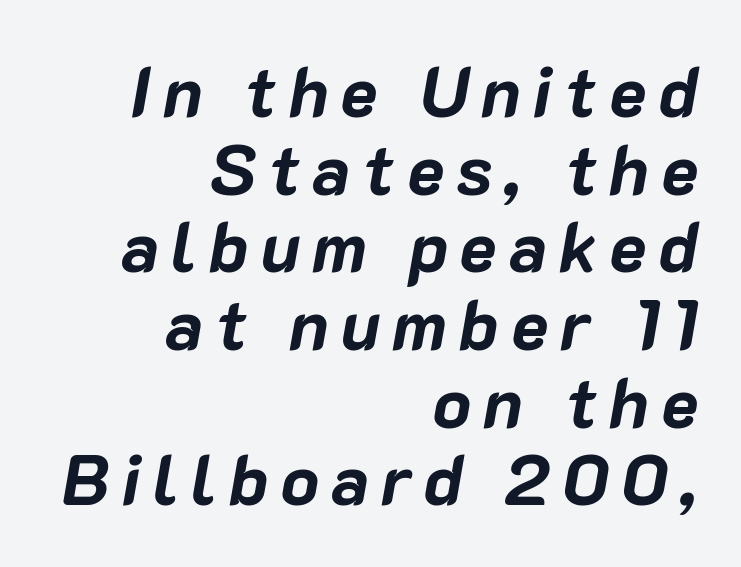
Q: Is the text bold? A: Yes.
Q: Is the text italic (slanted)? A: Yes, it leans right by about 10 degrees.
Q: Is the text underlined? A: No.
Q: How is the paragraph aligned? A: Right-aligned.
Q: Is the spacing between lines tight, normal or loose? A: Tight.
Q: Width (condensed, normal, or wide)? A: Normal.
Q: Stroke contrast? A: Low.
Q: x-height? A: Medium.
Q: Monospaced? A: No.
